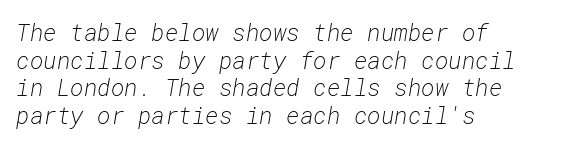
The image shows 23 px text type, italic (leaning right); set left-aligned, line spacing 1.2x, normal letter spacing, not underlined.
